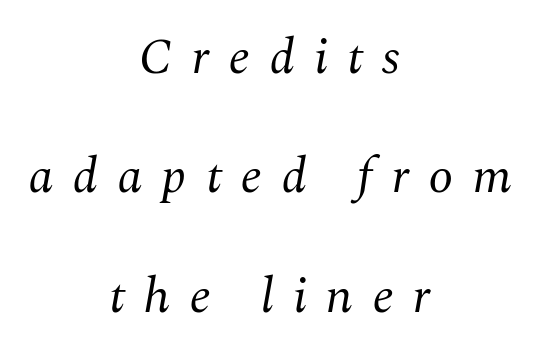
The image shows 50 px regular-weight serif type, italic (leaning right); set centered, loose line spacing (2.39x), unusually wide letter spacing (+0.38 em), not underlined; medium stroke contrast and a medium x-height.
